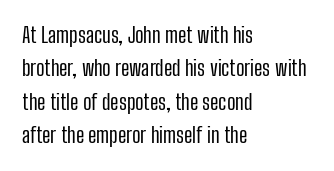
{"italic": "no", "bold": "no", "underline": "no", "align": "left", "line_spacing": "normal", "line_spacing_ratio": 1.59, "letter_spacing": "normal", "letter_spacing_em": 0.0, "glyph_px": 21}
